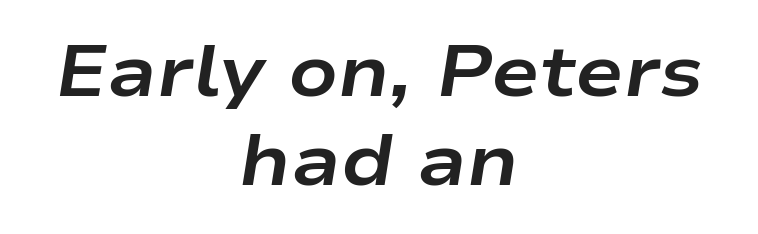
{"italic": "yes", "lean": "right", "slant_degrees": 9, "bold": "yes", "weight": "bold", "width": "wide", "stroke_contrast": "low", "x_height": "medium", "monospaced": "no", "underline": "no", "align": "center", "line_spacing_ratio": 1.23, "letter_spacing": "normal", "letter_spacing_em": 0.0, "glyph_px": 72}
